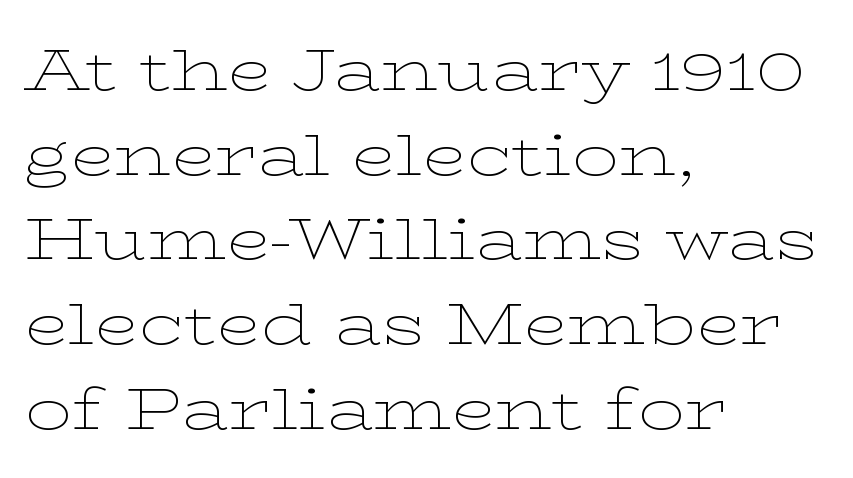
The baseline area is clear. Letter spacing: default. The passage shown is not bold in any degree. Here the designer chose a conventional face with non-uniform glyph widths. You can tell it's not italic because the verticals are truly vertical.
